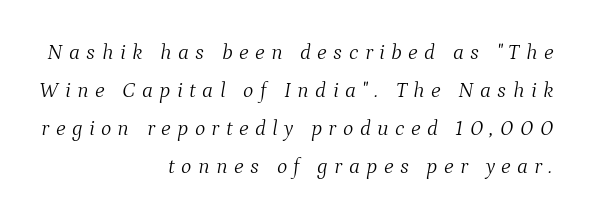
Horizontal alignment here is rightward, an uncommon choice for prose. These lines have a slow, spaced-out rhythm from letter to letter. No extra ink here — the face is not bold. Just letters on the line, the space beneath them empty. Is the type slanted? Yes — the strokes lean at a clear angle.
